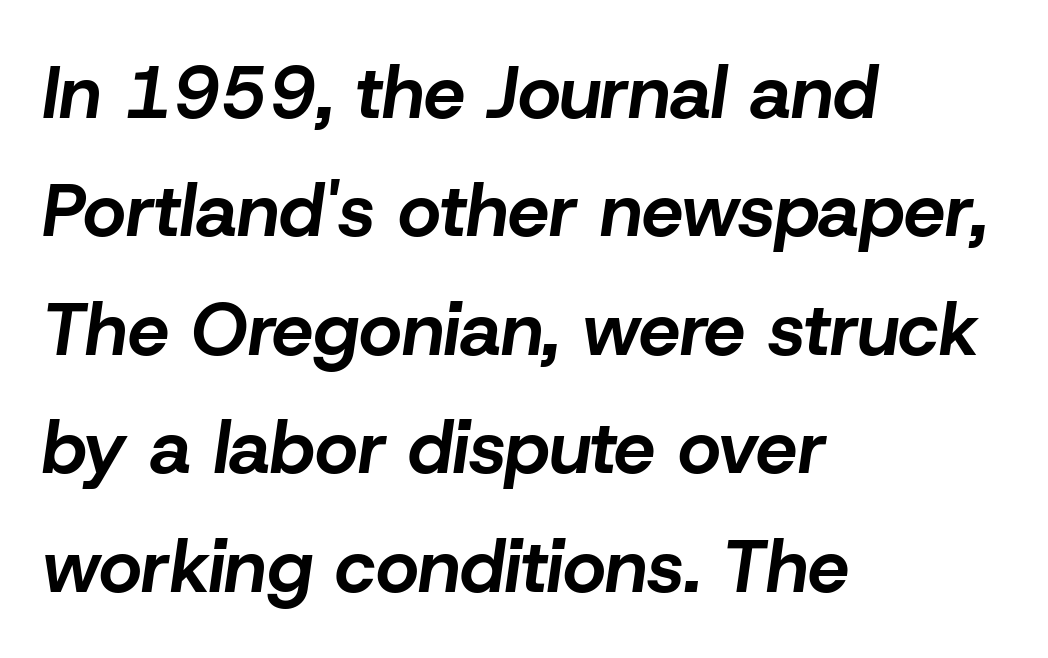
{"italic": "yes", "lean": "right", "slant_degrees": 8, "bold": "yes", "weight": "bold", "width": "normal", "stroke_contrast": "low", "x_height": "medium", "monospaced": "no", "underline": "no", "align": "left", "line_spacing": "normal", "line_spacing_ratio": 1.6, "letter_spacing": "normal", "letter_spacing_em": 0.0, "glyph_px": 74}
